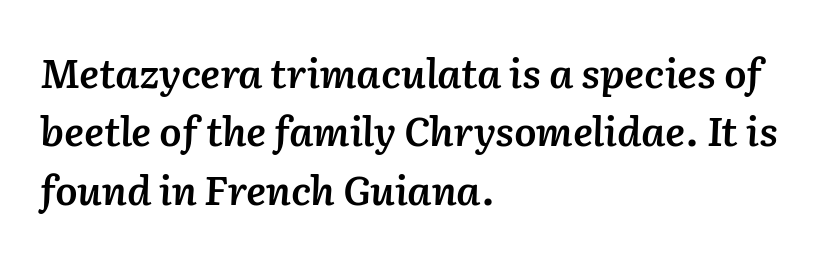
A typesetter would call this proportional, since set widths differ per character. The type is set solid horizontally, with unmodified tracking. Typeset ragged right — the left edge is the straight one. The words here are not underlined.
